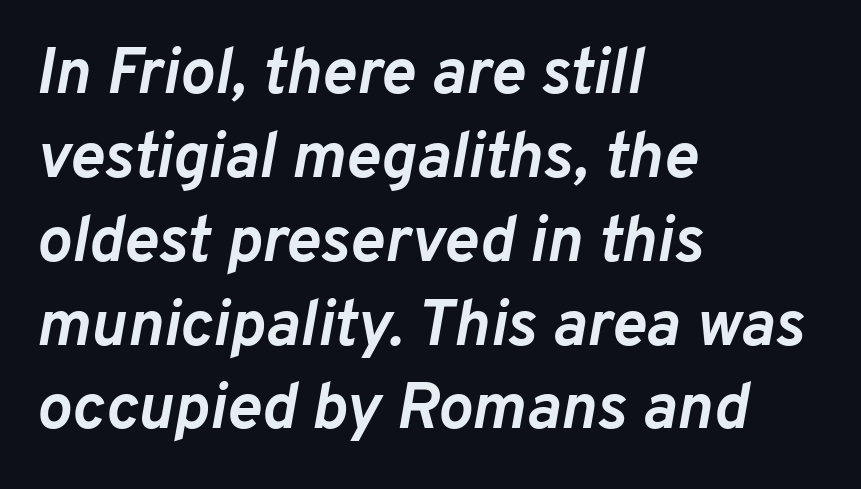
Spacing verdict: proportional, widths tailored to each character. Does extra space separate the letters? No, they use regular spacing. Quick note: italic. Set as a true bold cut, around the 700 mark.
